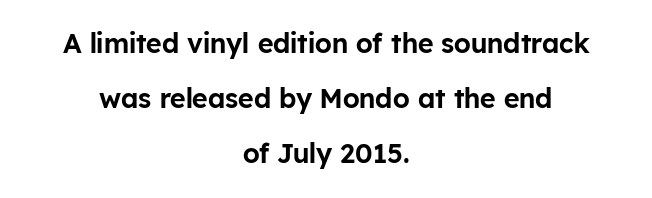
The image shows 27 px text type, upright; set centered, loose line spacing (2.03x), normal letter spacing, not underlined.
